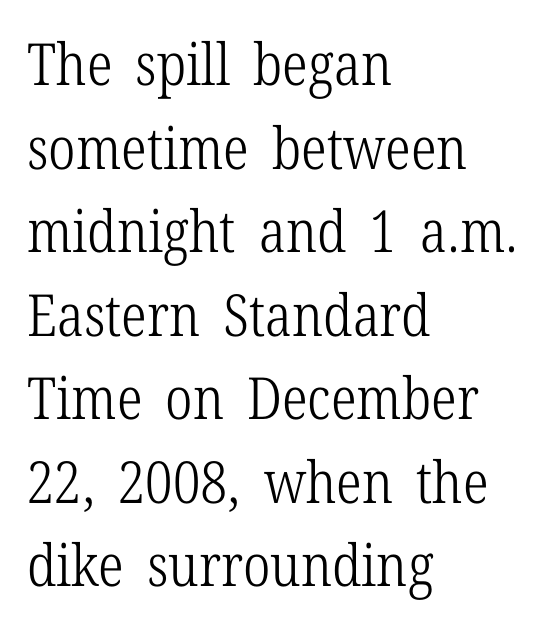
Every character sits straight up, as roman type does. Characters follow at the spacing the type designer built in. Bold? No — there's no thickening of the strokes. The compositor pushed each line to the left boundary. Each letter keeps its own natural width here, so spacing adapts to shape. How would I describe the line gaps? Plain and ordinary.
